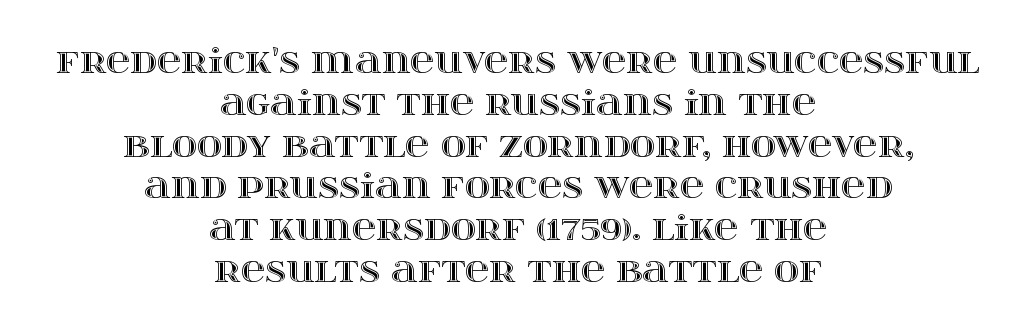
The image shows 34 px wide type, upright; set centered, line spacing 1.23x, normal letter spacing, not underlined; a large x-height.
